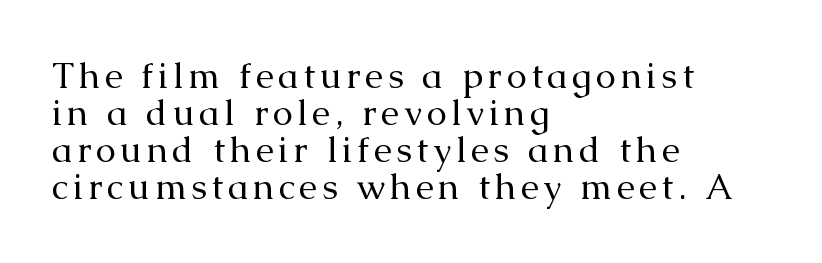
{"serif": "yes", "italic": "no", "bold": "no", "weight": "regular", "width": "normal", "stroke_contrast": "medium", "x_height": "medium", "monospaced": "no", "underline": "no", "align": "left", "line_spacing": "tight", "line_spacing_ratio": 1.03, "glyph_px": 36}
